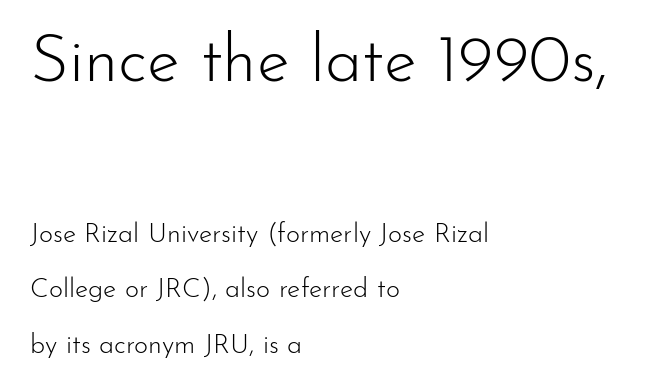
The image shows 67 px light sans-serif type, upright; set left-aligned, loose line spacing (2.05x), normal letter spacing, not underlined; the first (top) block is 2.48x larger; low stroke contrast and a small x-height.
